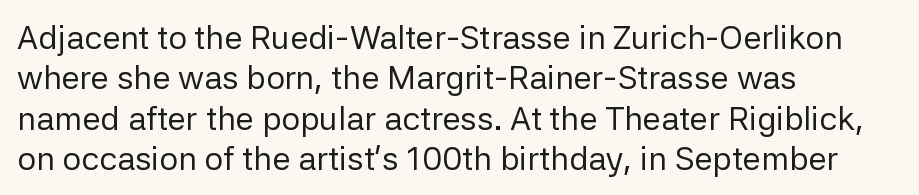
{"serif": "no", "italic": "no", "bold": "no", "weight": "regular", "width": "normal", "stroke_contrast": "low", "x_height": "medium", "monospaced": "no", "underline": "no", "align": "left", "line_spacing_ratio": 1.22, "letter_spacing": "normal", "letter_spacing_em": 0.0, "glyph_px": 33}
